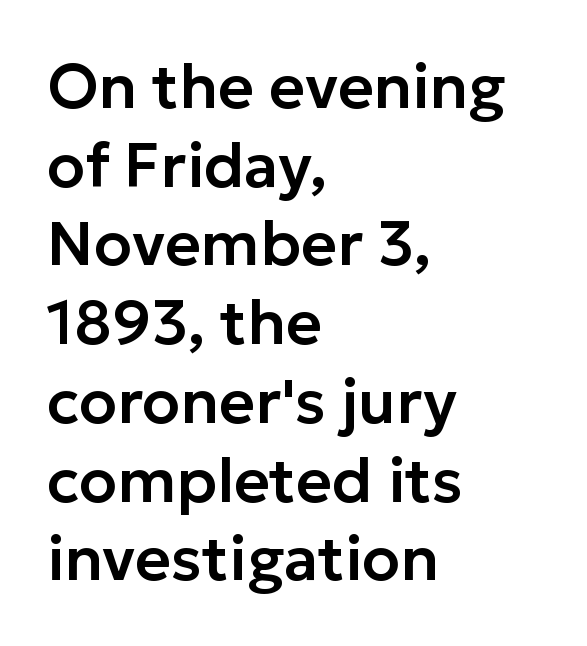
In terms of posture, this sample is upright. The rendering uses natural spacing where letterforms have individual widths. Font category for this specimen: sans-serif. How would I describe the line gaps? Plain and ordinary.
